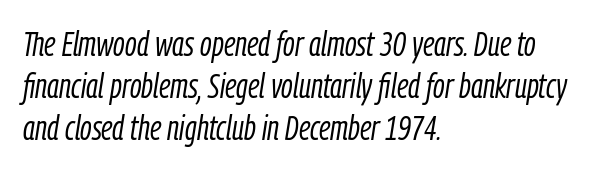
The image shows 34 px light, condensed type, italic (leaning right); set left-aligned, line spacing 1.23x, normal letter spacing, not underlined; low stroke contrast and a medium x-height.
